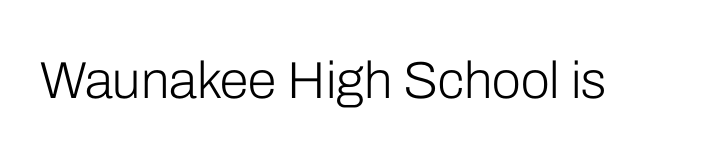
{"serif": "no", "italic": "no", "bold": "no", "weight": "light", "width": "normal", "stroke_contrast": "low", "x_height": "medium", "monospaced": "no", "underline": "no", "letter_spacing": "normal", "letter_spacing_em": 0.0, "glyph_px": 52}
